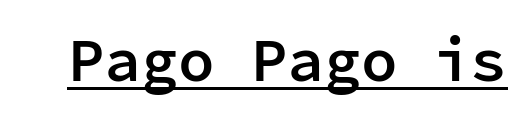
Q: Is the text bold? A: Semi-bold.
Q: Is the text italic (slanted)? A: No, it is upright.
Q: Is the typeface a serif or a sans-serif typeface? A: Sans-serif.
Q: Is the text underlined? A: Yes.
Q: Is the spacing between letters normal or unusually wide? A: Normal.
Q: Width (condensed, normal, or wide)? A: Normal.
Q: Stroke contrast? A: Low.
Q: x-height? A: Medium.
Q: Monospaced? A: Yes.
